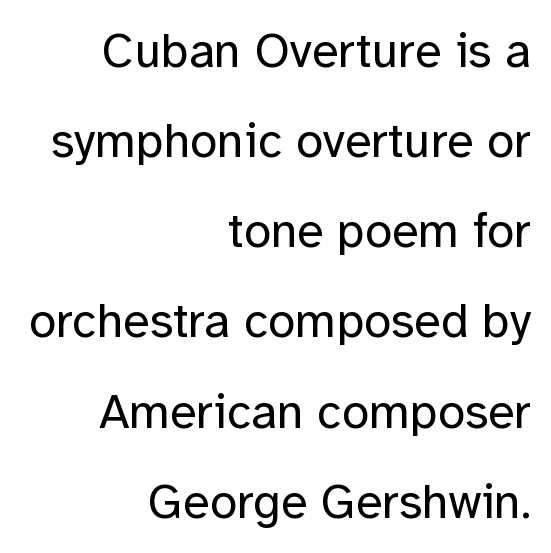
The image shows 49 px regular-weight sans-serif type, upright; set right-aligned, line spacing 1.84x, normal letter spacing, not underlined; low stroke contrast and a medium x-height.
